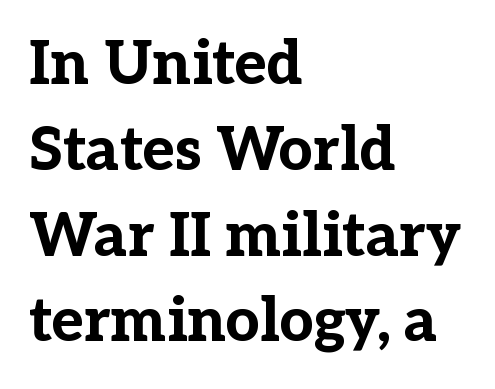
Q: Is the text bold? A: Yes.
Q: Is the text italic (slanted)? A: No, it is upright.
Q: Is the typeface a serif or a sans-serif typeface? A: Serif.
Q: Is the text underlined? A: No.
Q: How is the paragraph aligned? A: Left-aligned.
Q: Is the spacing between letters normal or unusually wide? A: Normal.
Q: Is the spacing between lines tight, normal or loose? A: Normal.
Q: Width (condensed, normal, or wide)? A: Normal.
Q: Stroke contrast? A: Low.
Q: x-height? A: Medium.
Q: Monospaced? A: No.
